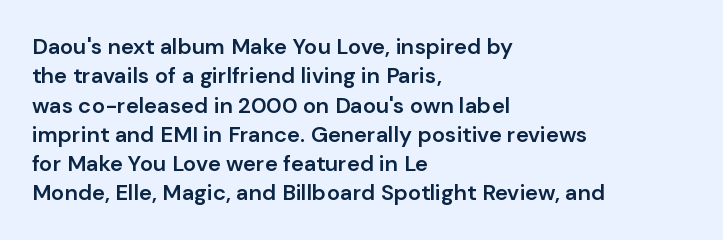
Unmarked baselines from the first word to the last. Does the copy run flush right? No — it runs flush left. Every stem runs plumb, perpendicular to the baseline. Each glyph is drawn with semibold strokes, heavier than normal yet not fully bold. The rendering keeps characters at their native spacing.
